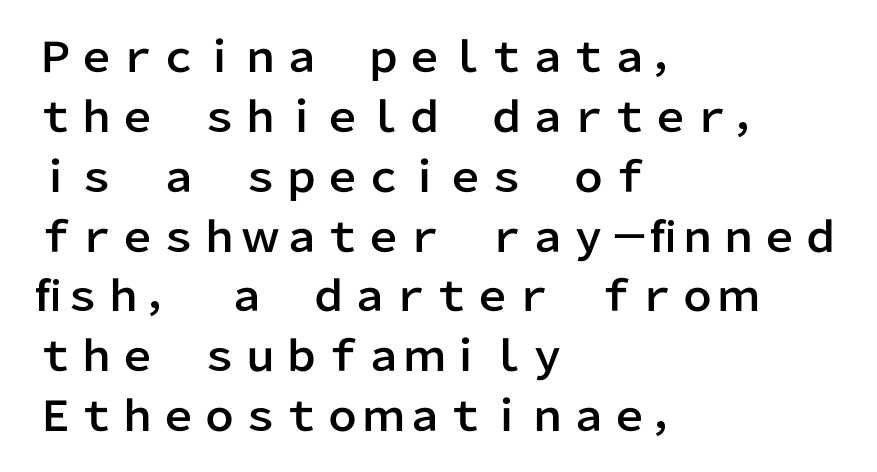
Q: Is the text italic (slanted)? A: No, it is upright.
Q: Is the typeface a serif or a sans-serif typeface? A: Sans-serif.
Q: Is the text underlined? A: No.
Q: How is the paragraph aligned? A: Left-aligned.
Q: Is the spacing between letters normal or unusually wide? A: Normal.
Q: Is the spacing between lines tight, normal or loose? A: Normal.
Q: Width (condensed, normal, or wide)? A: Normal.
Q: Stroke contrast? A: Low.
Q: x-height? A: Medium.
Q: Monospaced? A: No.
